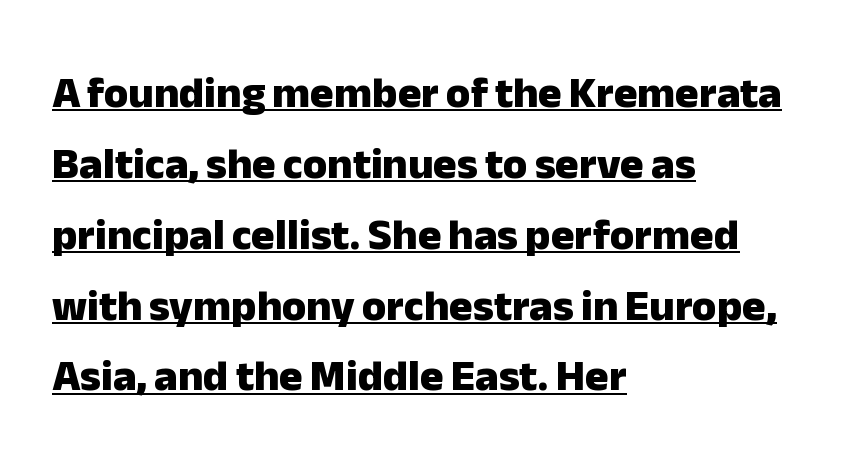
The image shows 44 px heavy sans-serif type, upright; set left-aligned, normal line spacing (1.61x), normal letter spacing, underlined; low stroke contrast and a medium x-height.
